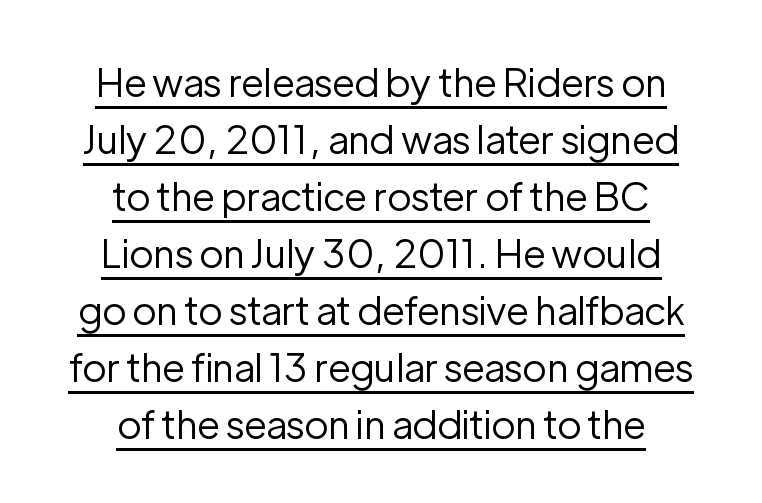
Heft: none added — not bold. Is this a fixed-width face? No — the glyphs have proportional, varying widths. This sample keeps an unexceptional amount of space between lines. A typesetter would call this zero additional tracking. A baseline rule has been typeset under these characters. These lines are centered, leaving both edges ragged.
